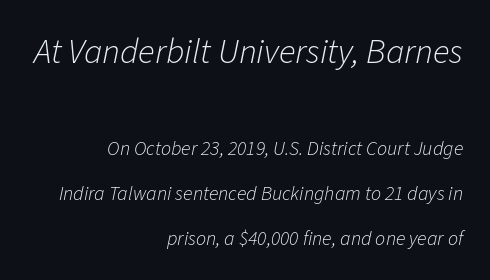
The image shows 35 px light type, italic (leaning right); set right-aligned, loose line spacing (2.25x), normal letter spacing, not underlined; the first (top) block is 1.75x larger; low stroke contrast and a medium x-height.
